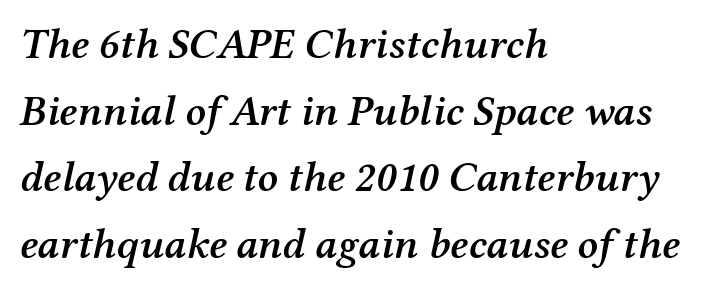
Q: Is the text bold? A: Semi-bold.
Q: Is the text italic (slanted)? A: Yes, it leans right by about 12 degrees.
Q: Is the typeface a serif or a sans-serif typeface? A: Serif.
Q: Is the text underlined? A: No.
Q: How is the paragraph aligned? A: Left-aligned.
Q: Is the spacing between letters normal or unusually wide? A: Normal.
Q: Is the spacing between lines tight, normal or loose? A: Normal.
Q: Width (condensed, normal, or wide)? A: Normal.
Q: Stroke contrast? A: Medium.
Q: x-height? A: Medium.
Q: Monospaced? A: No.
